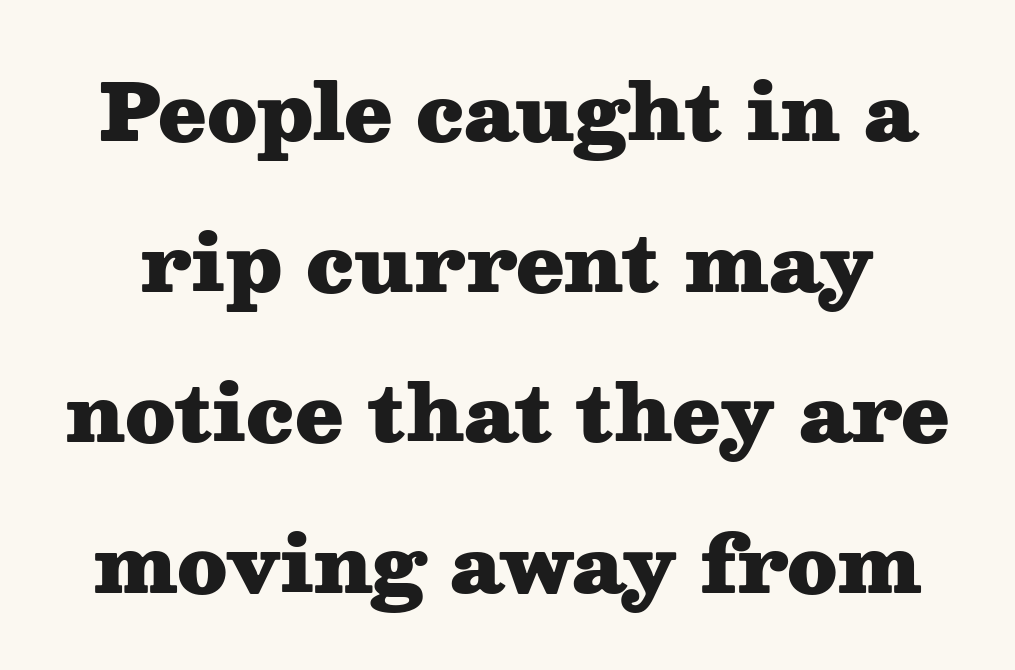
The face used here is proportionally spaced, like ordinary book or web type. Honestly, the letter spacing is just normal — you wouldn't notice it. The lettering stays uniformly vertical, giving the passage a roman look. Words float on clear page, feet unadorned. What weight is shown? A full bold with thick strokes. In terms of letterform style, serifs are clearly present.
